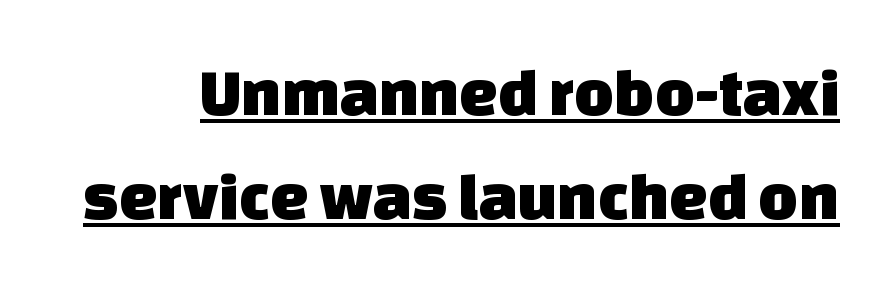
{"serif": "no", "width": "normal", "stroke_contrast": "low", "x_height": "large", "monospaced": "no", "underline": "yes", "line_spacing": "normal", "line_spacing_ratio": 1.53, "letter_spacing": "normal", "letter_spacing_em": 0.0, "glyph_px": 68}
